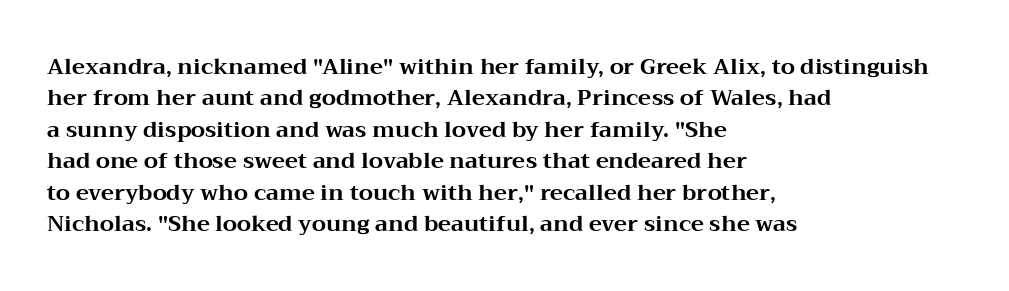
The image shows 22 px bold type, upright; set left-aligned, normal line spacing (1.43x), normal letter spacing, not underlined.
